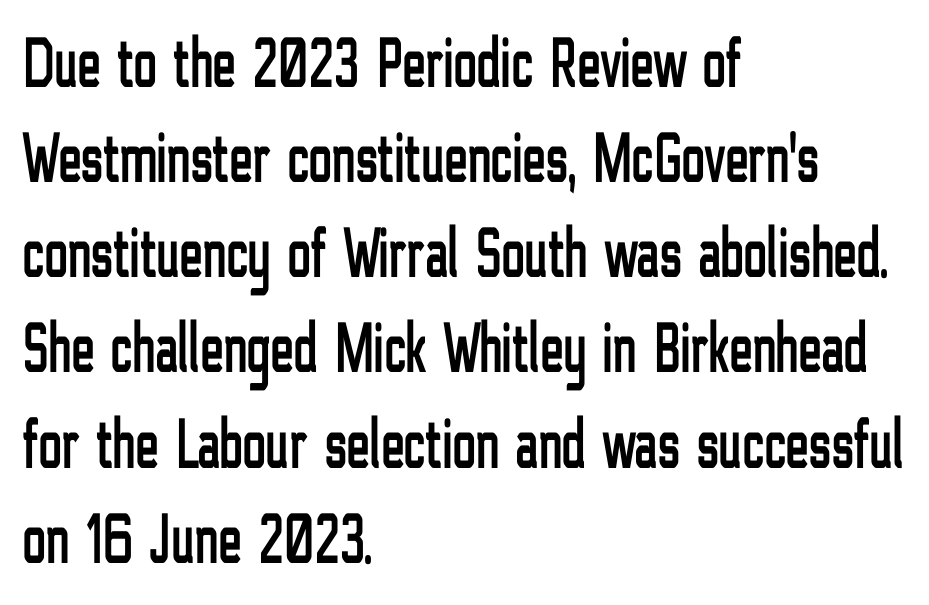
The image shows 71 px condensed sans-serif type, upright; set left-aligned, normal line spacing (1.34x), normal letter spacing, not underlined; low stroke contrast and a medium x-height.
